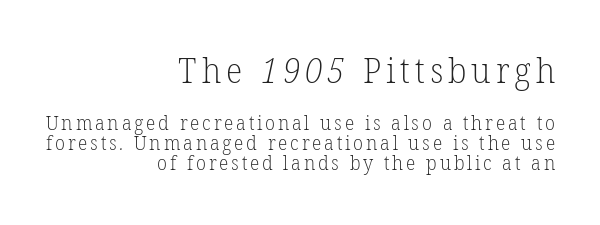
Q: Is the text bold? A: No.
Q: Is the typeface a serif or a sans-serif typeface? A: Serif.
Q: Is the text underlined? A: No.
Q: How is the paragraph aligned? A: Right-aligned.
Q: Is the spacing between lines tight, normal or loose? A: Tight.
Q: Which block of text is set in a larger size, the first (top) or the second (bottom)? A: The first (top) one.
Q: Width (condensed, normal, or wide)? A: Normal.
Q: Stroke contrast? A: Low.
Q: x-height? A: Medium.
Q: Monospaced? A: No.
